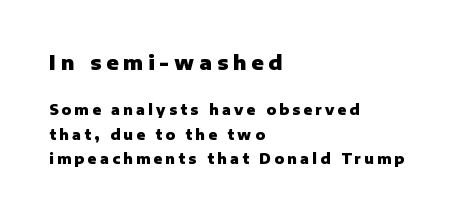
The image shows 20 px bold type, upright; set left-aligned, line spacing 1.76x, unusually wide letter spacing (+0.24 em), not underlined; the first (top) block is 1.43x larger.
